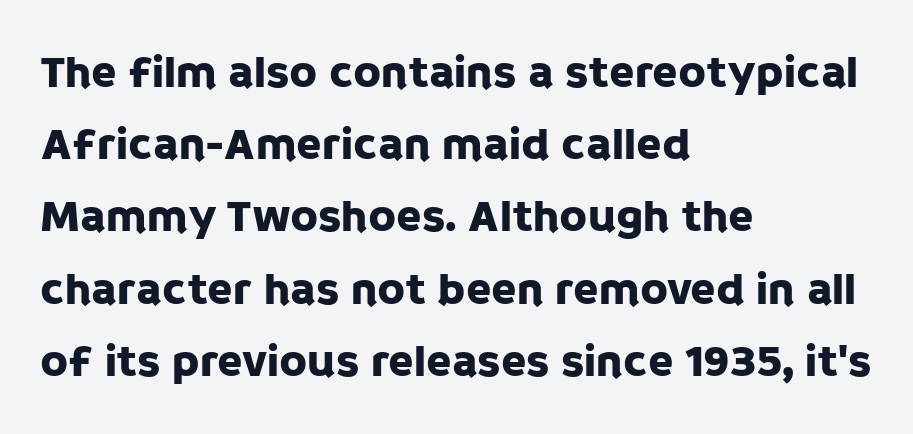
The passage shown is typed in a proportional face where columns would drift. Nobody drew a line under any word here. Students, note that the glyphs here touch the page at normal intervals. The font family rendered here belongs to the sans-serif group.
